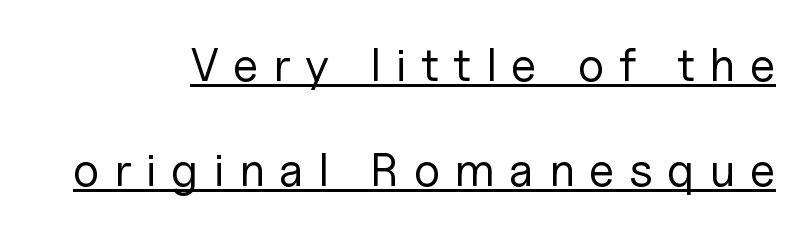
Q: Is the text bold? A: No.
Q: Is the text italic (slanted)? A: No, it is upright.
Q: Is the typeface a serif or a sans-serif typeface? A: Sans-serif.
Q: Is the text underlined? A: Yes.
Q: Is the spacing between letters normal or unusually wide? A: Unusually wide.
Q: Is the spacing between lines tight, normal or loose? A: Loose.
Q: Width (condensed, normal, or wide)? A: Normal.
Q: Stroke contrast? A: Low.
Q: x-height? A: Medium.
Q: Monospaced? A: No.
